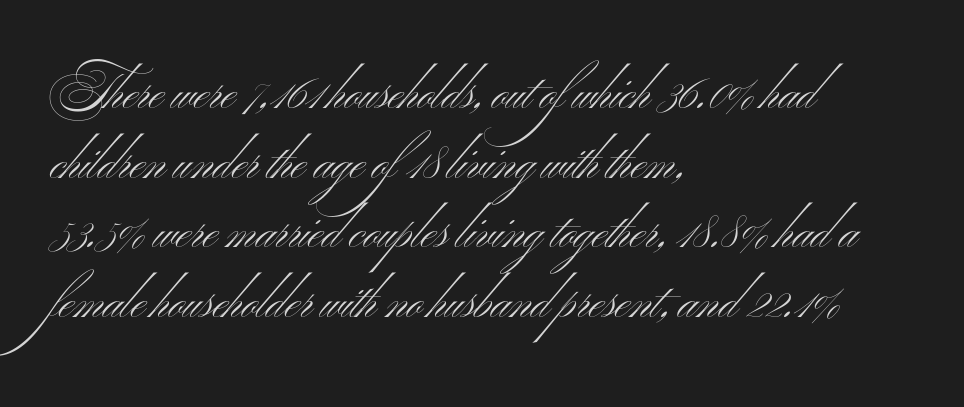
Q: Is the text bold? A: No.
Q: Is the text italic (slanted)? A: Yes.
Q: Is the typeface a serif or a sans-serif typeface? A: Sans-serif.
Q: Is the text underlined? A: No.
Q: How is the paragraph aligned? A: Left-aligned.
Q: Is the spacing between letters normal or unusually wide? A: Normal.
Q: Is the spacing between lines tight, normal or loose? A: Normal.
Q: Width (condensed, normal, or wide)? A: Wide.
Q: Stroke contrast? A: Medium.
Q: x-height? A: Small.
Q: Monospaced? A: No.
